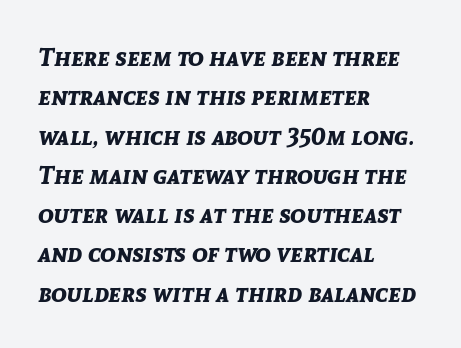
The tracking reads as untouched default to a designer's eye. Thick stems and heavy bowls — unmistakably bold. These lines were composed using italics. Descender tails drop into unmarked territory.
